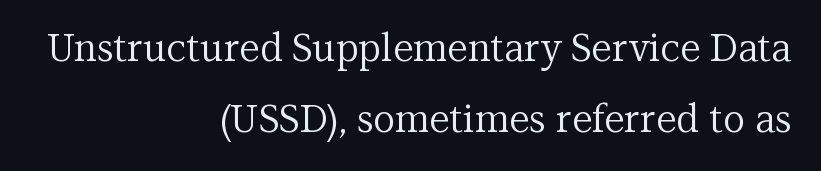
Q: Is the text bold? A: No.
Q: Is the text italic (slanted)? A: No, it is upright.
Q: Is the typeface a serif or a sans-serif typeface? A: Serif.
Q: Is the text underlined? A: No.
Q: How is the paragraph aligned? A: Right-aligned.
Q: Is the spacing between letters normal or unusually wide? A: Normal.
Q: Width (condensed, normal, or wide)? A: Normal.
Q: Stroke contrast? A: Medium.
Q: x-height? A: Medium.
Q: Monospaced? A: No.
